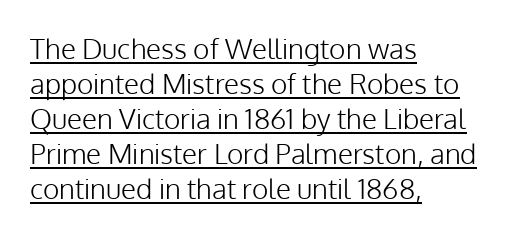
Inter-character spacing is left at the font's built-in metrics. Each letter keeps its own natural width here, so spacing adapts to shape. The typesetter chose a ragged-right arrangement here. Is there much room between lines? A standard amount, neither cramped nor airy.
